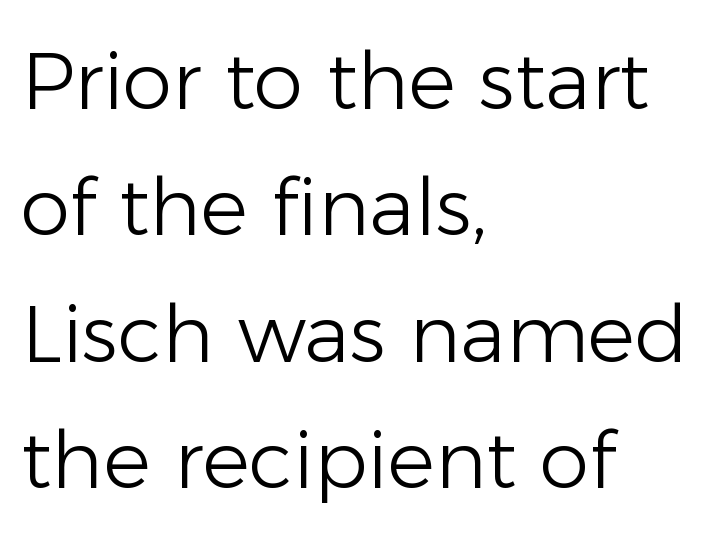
Horizontal bands of white between lines are of average thickness. Each letter keeps its own natural width here, so spacing adapts to shape. Line starts are locked; line ends wander. Is the stroke heavy? The answer is a plain regular-or-lighter. Rule under the text: the space is simply empty. If you drew a line through each stem, it would be perfectly vertical.
